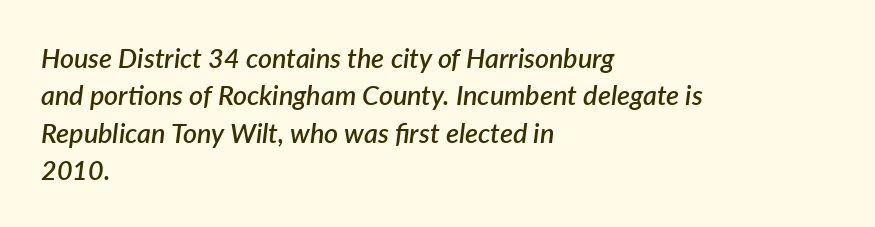
Tall strokes in this sample are angled rather than plumb. Caption: multi-line text, flush left, ragged right. These lines sit exactly where default settings would place them. This is moderately heavy type, rendered in semibold. In terms of letterspacing, this is plain default setting.
